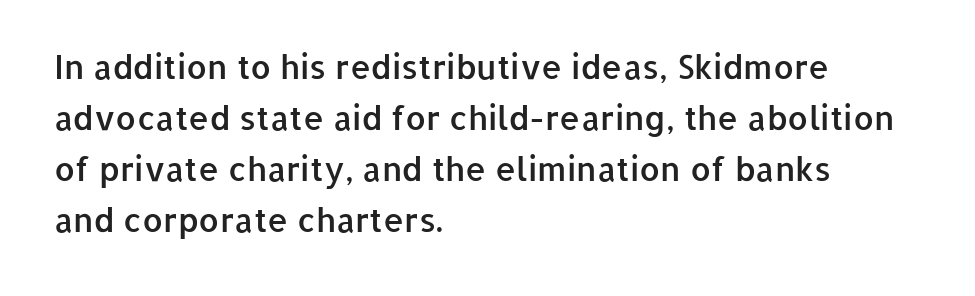
{"serif": "no", "italic": "no", "bold": "semi", "weight": "semibold", "width": "normal", "stroke_contrast": "low", "x_height": "medium", "monospaced": "no", "underline": "no", "align": "left", "line_spacing": "normal", "line_spacing_ratio": 1.55, "letter_spacing": "normal", "letter_spacing_em": 0.0, "glyph_px": 33}
